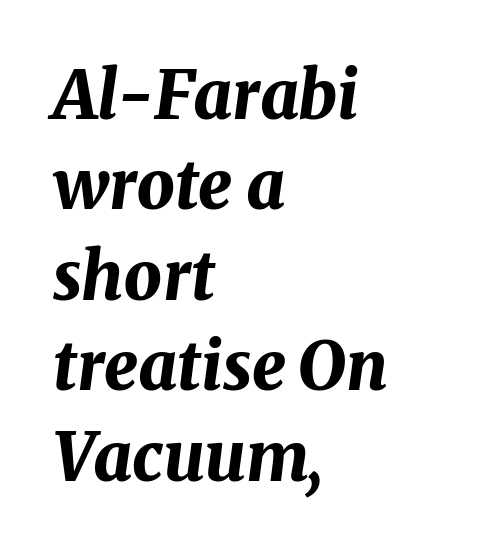
Bare-footed words on every line. These words are printed bold, with thick strokes throughout. What stands out about the letter spacing? Nothing — it is the standard amount. Does the lettering tilt? It does — this is italic. Is there much room between lines? A standard amount, neither cramped nor airy. Is this a fixed-width face? No — the glyphs have proportional, varying widths.
